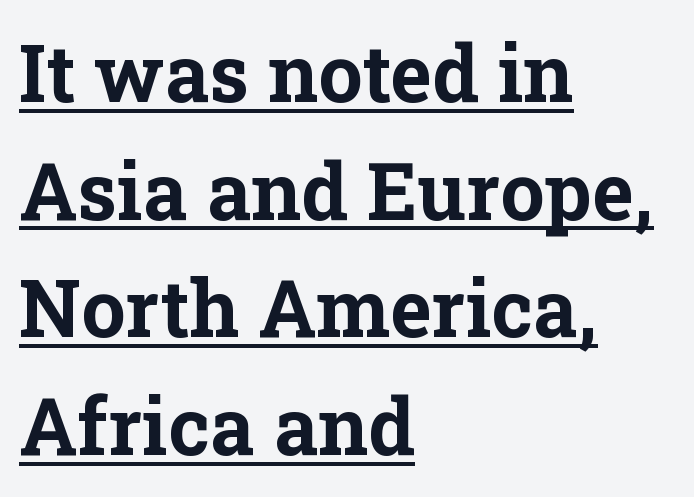
Q: Is the text bold? A: Yes.
Q: Is the text italic (slanted)? A: No, it is upright.
Q: Is the typeface a serif or a sans-serif typeface? A: Serif.
Q: Is the text underlined? A: Yes.
Q: How is the paragraph aligned? A: Left-aligned.
Q: Is the spacing between letters normal or unusually wide? A: Normal.
Q: Is the spacing between lines tight, normal or loose? A: Normal.
Q: Width (condensed, normal, or wide)? A: Normal.
Q: Stroke contrast? A: Low.
Q: x-height? A: Medium.
Q: Monospaced? A: No.
